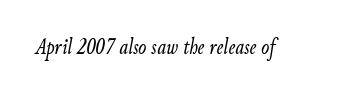
Q: Is the text bold? A: No.
Q: Is the text italic (slanted)? A: Yes, it leans right by about 9 degrees.
Q: Is the text underlined? A: No.
Q: Is the spacing between letters normal or unusually wide? A: Normal.
